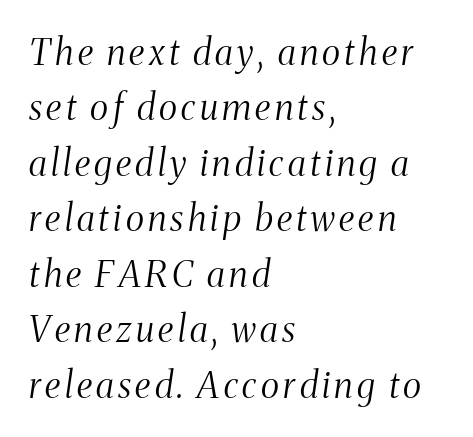
Q: Is the text bold? A: No.
Q: Is the text italic (slanted)? A: Yes, it leans right by about 8 degrees.
Q: Is the typeface a serif or a sans-serif typeface? A: Serif.
Q: Is the text underlined? A: No.
Q: How is the paragraph aligned? A: Left-aligned.
Q: Is the spacing between lines tight, normal or loose? A: Normal.
Q: Width (condensed, normal, or wide)? A: Condensed.
Q: Stroke contrast? A: Medium.
Q: x-height? A: Medium.
Q: Monospaced? A: No.
